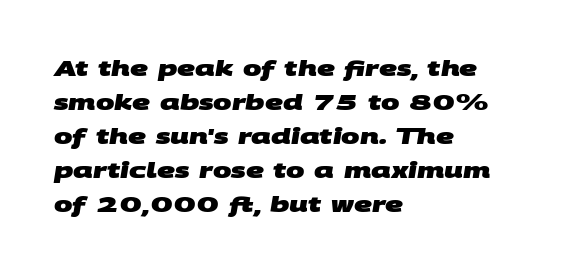
The image shows 22 px bold type; set left-aligned, normal line spacing (1.55x), normal letter spacing, not underlined.
